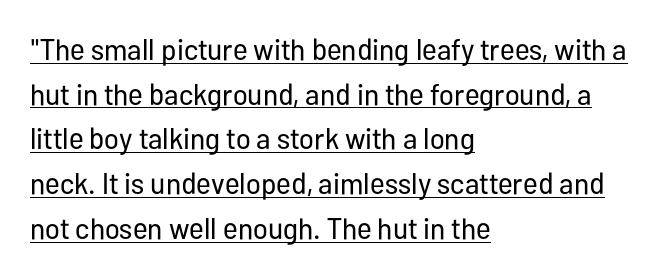
Q: Is the text bold? A: No.
Q: Is the text italic (slanted)? A: No, it is upright.
Q: Is the typeface a serif or a sans-serif typeface? A: Sans-serif.
Q: Is the text underlined? A: Yes.
Q: How is the paragraph aligned? A: Left-aligned.
Q: Is the spacing between letters normal or unusually wide? A: Normal.
Q: Is the spacing between lines tight, normal or loose? A: Normal.
Q: Width (condensed, normal, or wide)? A: Condensed.
Q: Stroke contrast? A: Low.
Q: x-height? A: Medium.
Q: Monospaced? A: No.
